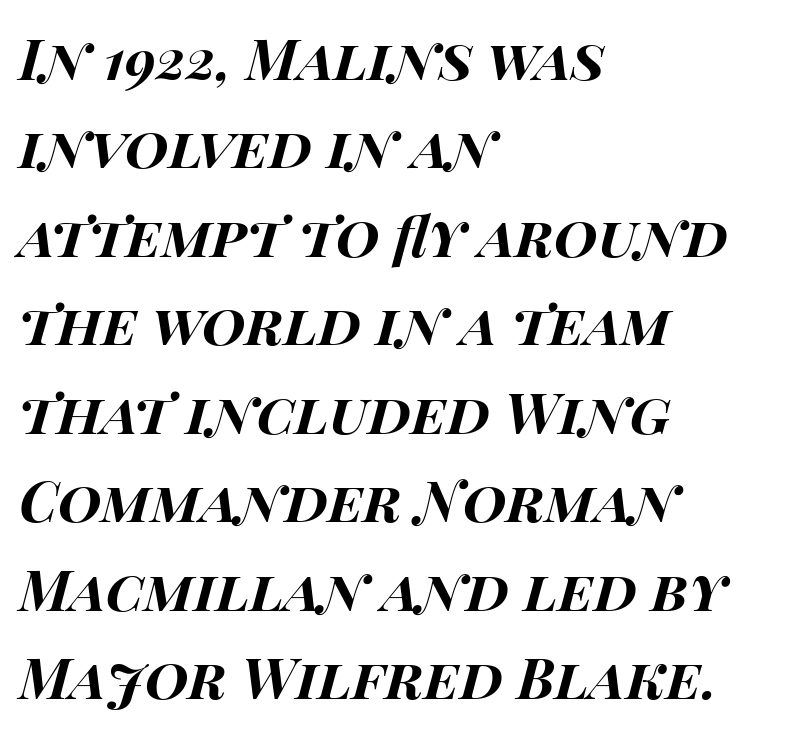
{"italic": "yes", "lean": "right", "slant_degrees": 14, "bold": "yes", "weight": "bold", "width": "wide", "stroke_contrast": "high", "x_height": "large", "monospaced": "no", "underline": "no", "align": "left", "line_spacing": "normal", "line_spacing_ratio": 1.58, "letter_spacing": "normal", "letter_spacing_em": 0.0, "glyph_px": 56}
